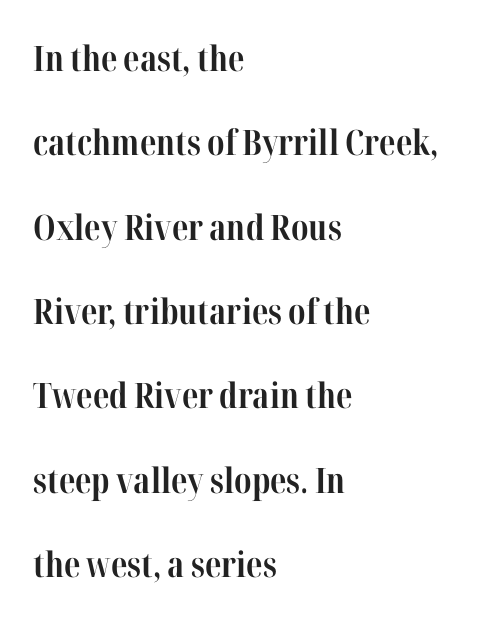
Q: Is the text bold? A: Yes.
Q: Is the text italic (slanted)? A: No, it is upright.
Q: Is the typeface a serif or a sans-serif typeface? A: Serif.
Q: Is the text underlined? A: No.
Q: How is the paragraph aligned? A: Left-aligned.
Q: Is the spacing between letters normal or unusually wide? A: Normal.
Q: Is the spacing between lines tight, normal or loose? A: Loose.
Q: Width (condensed, normal, or wide)? A: Condensed.
Q: Stroke contrast? A: High.
Q: x-height? A: Medium.
Q: Monospaced? A: No.
